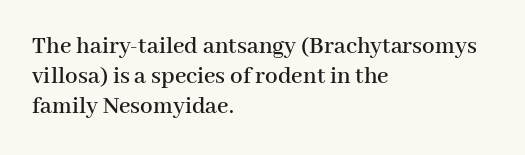
{"italic": "no", "underline": "no", "align": "left", "line_spacing_ratio": 1.21, "letter_spacing": "normal", "letter_spacing_em": 0.0, "glyph_px": 25}
